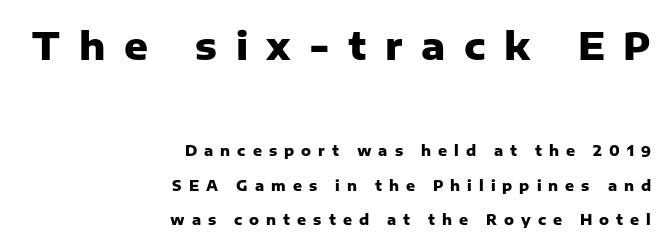
The image shows 37 px heavy sans-serif type, upright; set right-aligned, loose line spacing (2.45x), unusually wide letter spacing (+0.5 em), not underlined; the first (top) block is 2.64x larger; low stroke contrast and a medium x-height.
